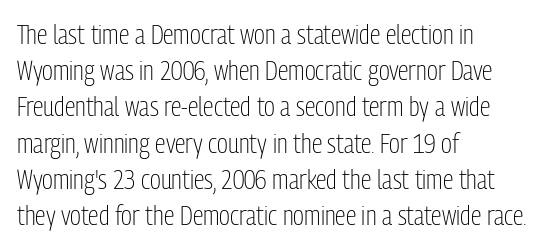
The strokes carry an ordinary text weight at most. Teacher's note: observe the even left margin — that is flush-left alignment. The lines sit at an ordinary, default distance from one another. Does extra space separate the letters? No, they use regular spacing. Posture: vertical. The specimen omits any rule beneath the text block's lines.
